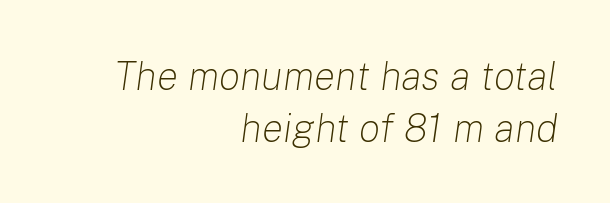
{"italic": "yes", "lean": "right", "slant_degrees": 8, "bold": "no", "weight": "light", "width": "normal", "stroke_contrast": "low", "x_height": "medium", "monospaced": "no", "underline": "no", "align": "right", "line_spacing": "normal", "line_spacing_ratio": 1.29, "letter_spacing": "normal", "letter_spacing_em": 0.0, "glyph_px": 40}
